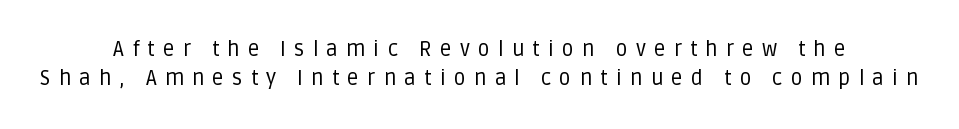
The letterforms stand isolated, each surrounded by extra space. The words here are not underlined. Whoever set this chose a conventional vertical rhythm. Posture: upright roman.
